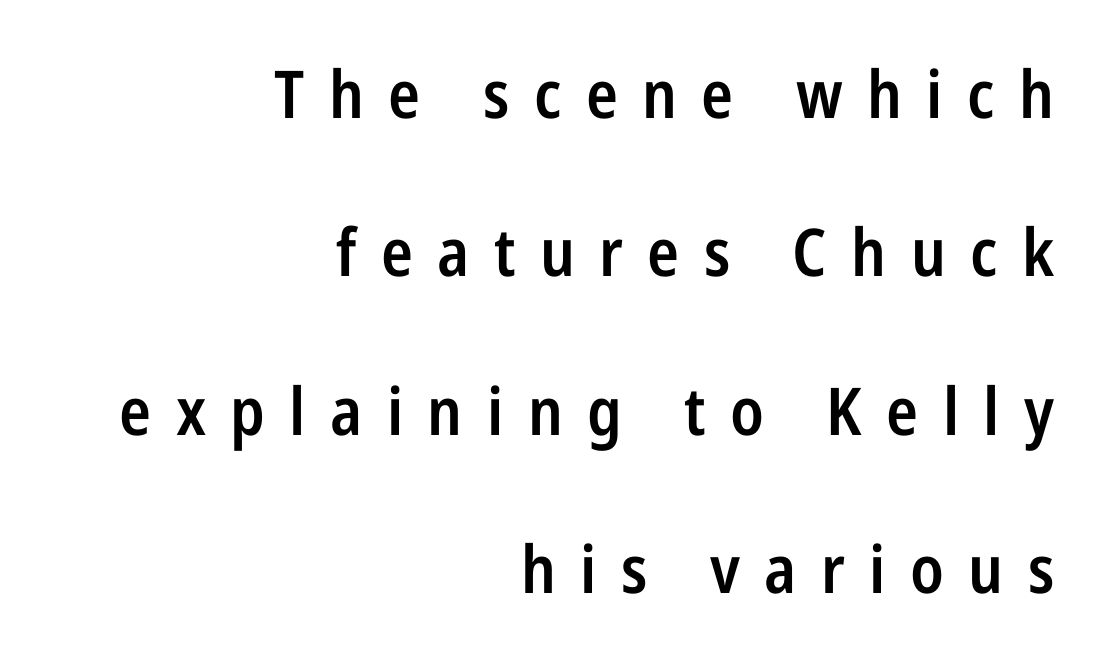
Q: Is the text bold? A: Semi-bold.
Q: Is the text italic (slanted)? A: No, it is upright.
Q: Is the typeface a serif or a sans-serif typeface? A: Sans-serif.
Q: Is the text underlined? A: No.
Q: How is the paragraph aligned? A: Right-aligned.
Q: Is the spacing between letters normal or unusually wide? A: Unusually wide.
Q: Is the spacing between lines tight, normal or loose? A: Loose.
Q: Width (condensed, normal, or wide)? A: Condensed.
Q: Stroke contrast? A: Low.
Q: x-height? A: Medium.
Q: Monospaced? A: No.
